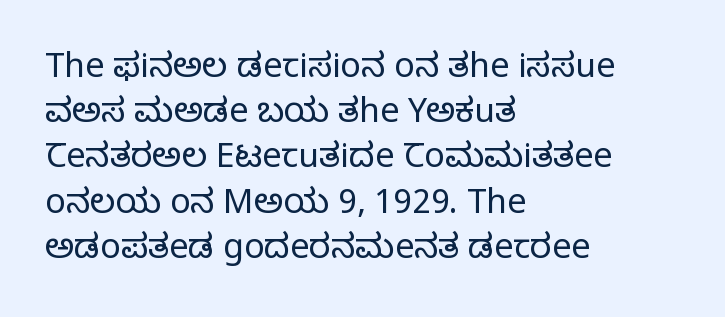
Q: Is the text bold? A: No.
Q: Is the text italic (slanted)? A: No, it is upright.
Q: Is the typeface a serif or a sans-serif typeface? A: Serif.
Q: Is the text underlined? A: No.
Q: How is the paragraph aligned? A: Left-aligned.
Q: Is the spacing between letters normal or unusually wide? A: Normal.
Q: Is the spacing between lines tight, normal or loose? A: Normal.
Q: Width (condensed, normal, or wide)? A: Normal.
Q: Stroke contrast? A: Low.
Q: x-height? A: Large.
Q: Monospaced? A: No.
